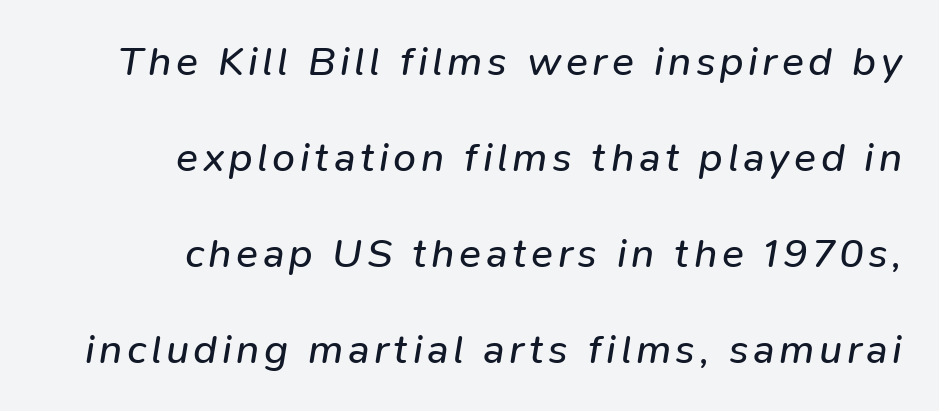
The image shows 41 px regular-weight type, italic (leaning right); set right-aligned, loose line spacing (2.34x), not underlined; low stroke contrast and a medium x-height.
